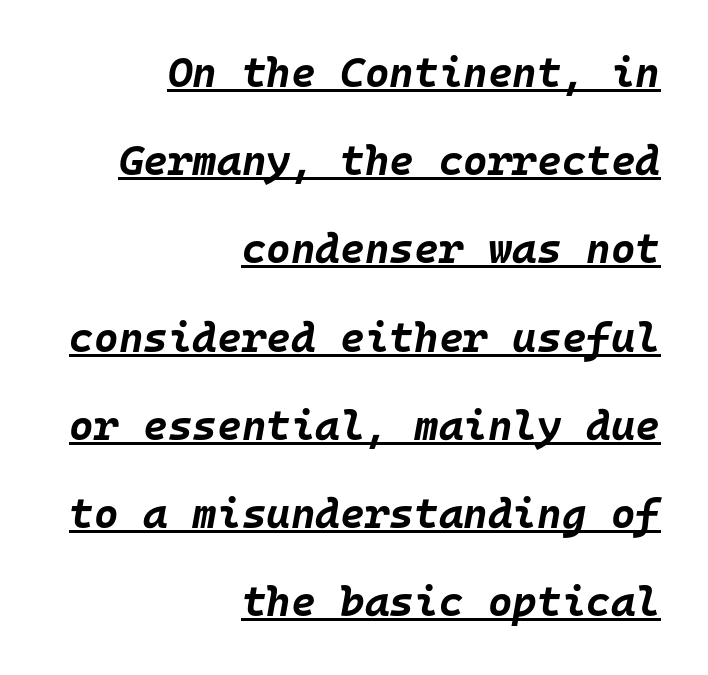
Q: Is the text bold? A: Yes.
Q: Is the text italic (slanted)? A: Yes, it leans right by about 10 degrees.
Q: Is the text underlined? A: Yes.
Q: How is the paragraph aligned? A: Right-aligned.
Q: Is the spacing between letters normal or unusually wide? A: Normal.
Q: Is the spacing between lines tight, normal or loose? A: Loose.
Q: Width (condensed, normal, or wide)? A: Normal.
Q: Stroke contrast? A: Low.
Q: x-height? A: Large.
Q: Monospaced? A: Yes.
